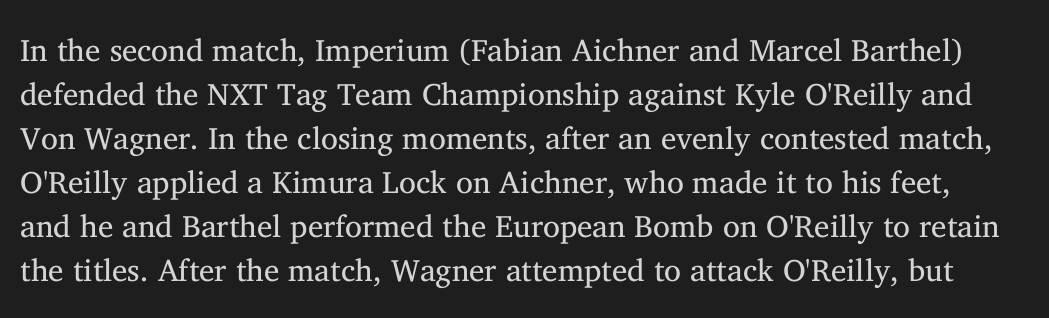
What stands out about the letter spacing? Nothing — it is the standard amount. Varying glyph widths throughout — classic text-font behaviour. Each row of text sits above clean, open space. The letters stand straight up with perfectly vertical stems.
